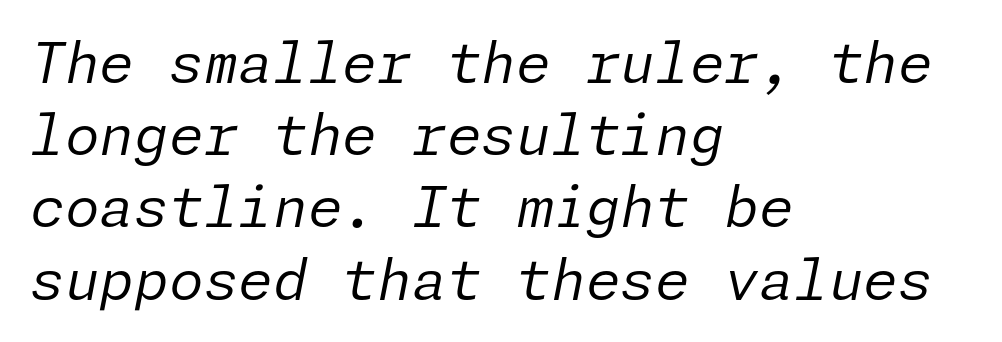
{"italic": "yes", "lean": "right", "slant_degrees": 11, "bold": "no", "weight": "regular", "width": "normal", "stroke_contrast": "low", "x_height": "medium", "underline": "no", "align": "left", "line_spacing": "normal", "line_spacing_ratio": 1.29, "letter_spacing": "normal", "letter_spacing_em": 0.0, "glyph_px": 56}
